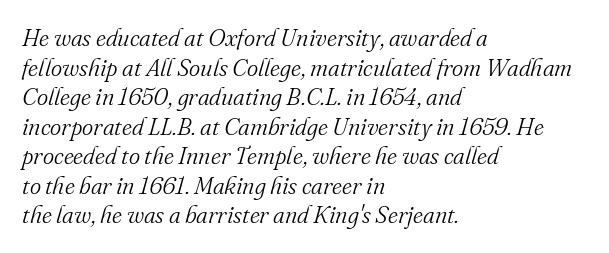
Q: Is the text bold? A: No.
Q: Is the text italic (slanted)? A: Yes, it leans right by about 16 degrees.
Q: Is the text underlined? A: No.
Q: How is the paragraph aligned? A: Left-aligned.
Q: Is the spacing between letters normal or unusually wide? A: Normal.
